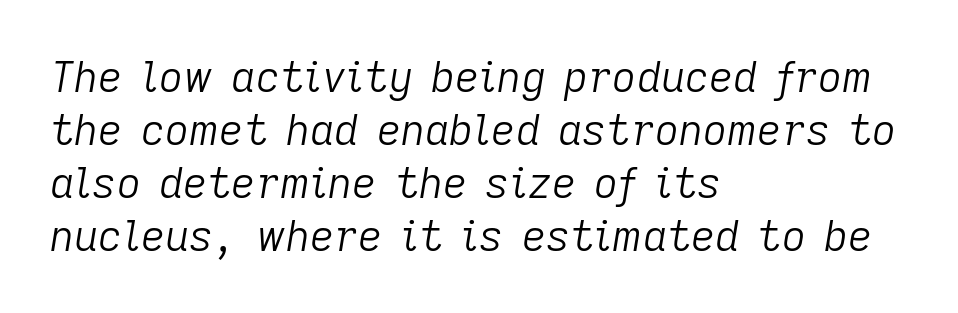
Horizontal alignment here is leftward, the default for most running prose. The space directly below the letters is spotless. Between one letter and the next there's only the usual sliver of space. There's an unmistakable incline to the writing here. This sample has the flowing, uneven cadence of proportional lettering. Leading matches the norm, producing a regular column.
